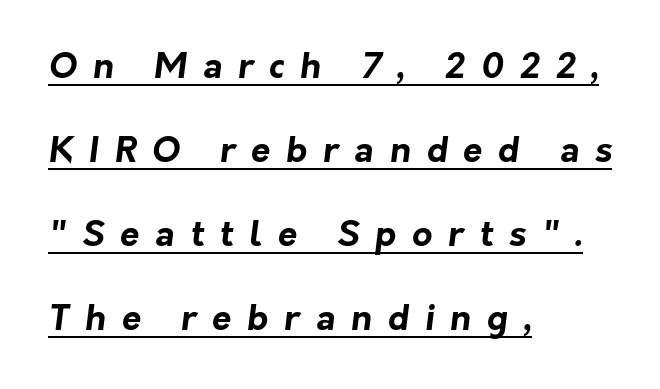
This is underlined copy, the kind a proofreader might mark for attention. A sans-serif font was chosen for this passage. A typesetter would call this proportional, since set widths differ per character. In terms of weight, the rendering is a true, heavy bold.
